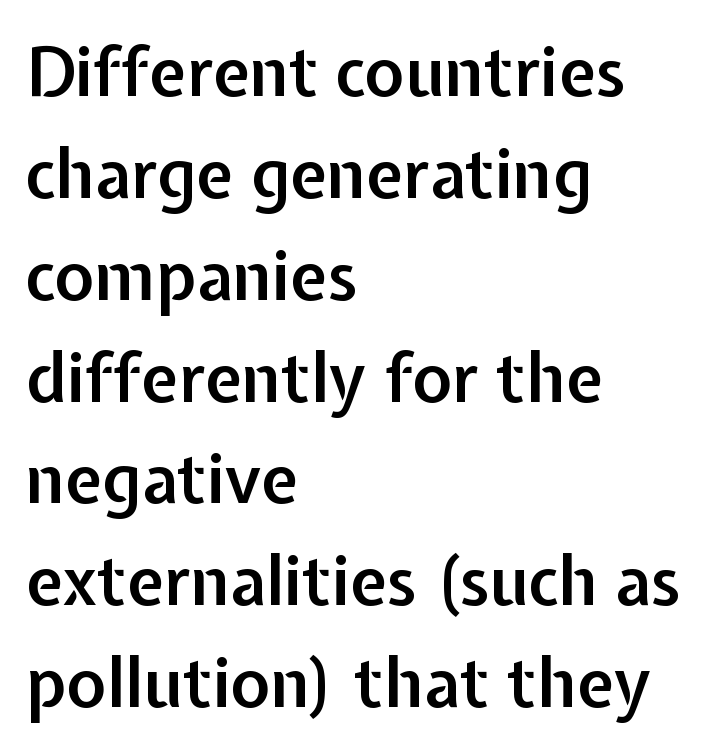
The image shows 67 px semibold sans-serif type, upright; set left-aligned, normal line spacing (1.52x), normal letter spacing, not underlined; low stroke contrast and a medium x-height.
